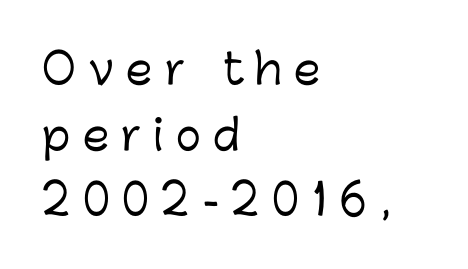
Q: Is the text italic (slanted)? A: No, it is upright.
Q: Is the typeface a serif or a sans-serif typeface? A: Sans-serif.
Q: Is the text underlined? A: No.
Q: How is the paragraph aligned? A: Left-aligned.
Q: Is the spacing between letters normal or unusually wide? A: Unusually wide.
Q: Is the spacing between lines tight, normal or loose? A: Normal.
Q: Width (condensed, normal, or wide)? A: Normal.
Q: Stroke contrast? A: Low.
Q: x-height? A: Medium.
Q: Monospaced? A: No.
